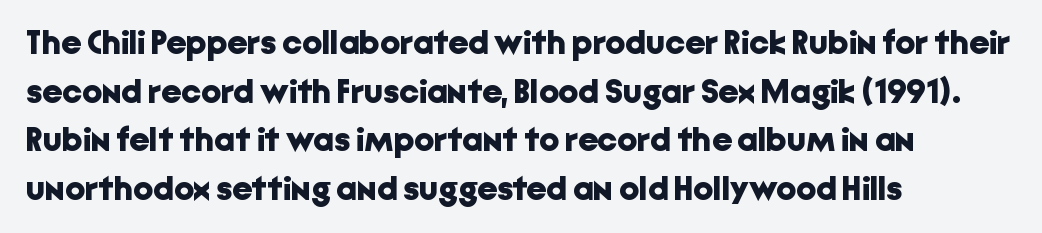
Q: Is the text bold? A: Yes.
Q: Is the text italic (slanted)? A: No, it is upright.
Q: Is the typeface a serif or a sans-serif typeface? A: Sans-serif.
Q: Is the text underlined? A: No.
Q: How is the paragraph aligned? A: Left-aligned.
Q: Is the spacing between letters normal or unusually wide? A: Normal.
Q: Is the spacing between lines tight, normal or loose? A: Normal.
Q: Width (condensed, normal, or wide)? A: Normal.
Q: Stroke contrast? A: Low.
Q: x-height? A: Medium.
Q: Monospaced? A: No.
